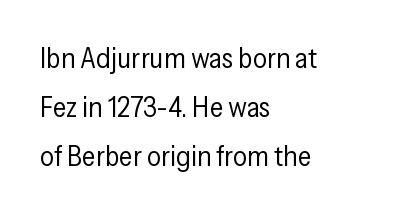
The image shows 28 px regular-weight, condensed sans-serif type, upright; set left-aligned, line spacing 1.75x, normal letter spacing, not underlined; low stroke contrast and a medium x-height.
